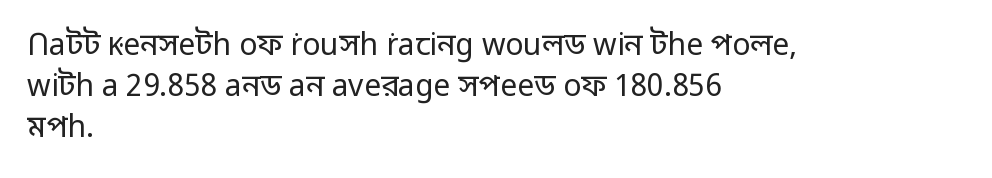
{"serif": "no", "italic": "no", "bold": "no", "weight": "regular", "width": "normal", "stroke_contrast": "low", "x_height": "medium", "monospaced": "no", "underline": "no", "align": "left", "line_spacing": "normal", "line_spacing_ratio": 1.37, "letter_spacing": "normal", "letter_spacing_em": 0.0, "glyph_px": 30}
